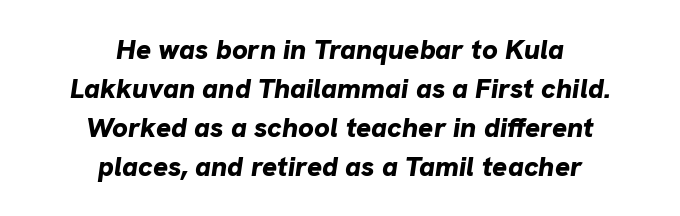
{"italic": "yes", "lean": "right", "slant_degrees": 8, "bold": "yes", "weight": "bold", "width": "normal", "stroke_contrast": "low", "x_height": "medium", "monospaced": "no", "underline": "no", "align": "center", "line_spacing": "normal", "line_spacing_ratio": 1.39, "letter_spacing": "normal", "letter_spacing_em": 0.0, "glyph_px": 28}
